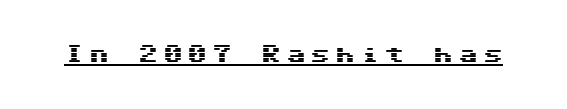
Q: Is the text italic (slanted)? A: No, it is upright.
Q: Is the text underlined? A: Yes.
Q: Is the spacing between letters normal or unusually wide? A: Unusually wide.
